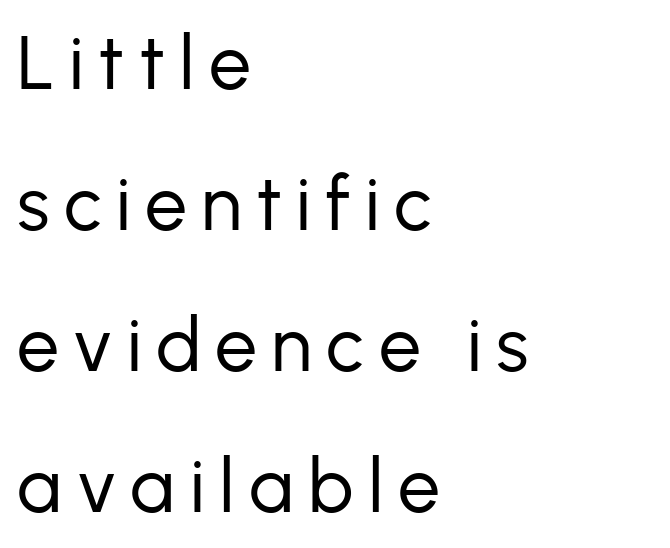
{"serif": "no", "italic": "no", "bold": "no", "weight": "regular", "width": "normal", "stroke_contrast": "low", "x_height": "medium", "monospaced": "no", "underline": "no", "align": "left", "line_spacing_ratio": 1.88, "glyph_px": 75}
